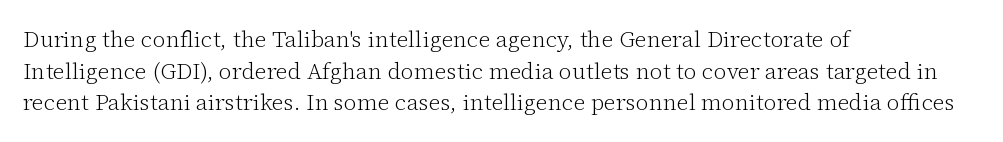
Q: Is the text bold? A: No.
Q: Is the text italic (slanted)? A: No, it is upright.
Q: Is the text underlined? A: No.
Q: How is the paragraph aligned? A: Left-aligned.
Q: Is the spacing between letters normal or unusually wide? A: Normal.
Q: Is the spacing between lines tight, normal or loose? A: Normal.
